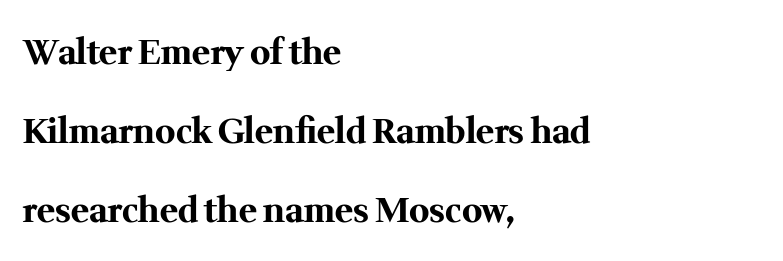
The image shows 34 px bold serif type, upright; set left-aligned, loose line spacing (2.32x), normal letter spacing, not underlined; medium stroke contrast and a medium x-height.
